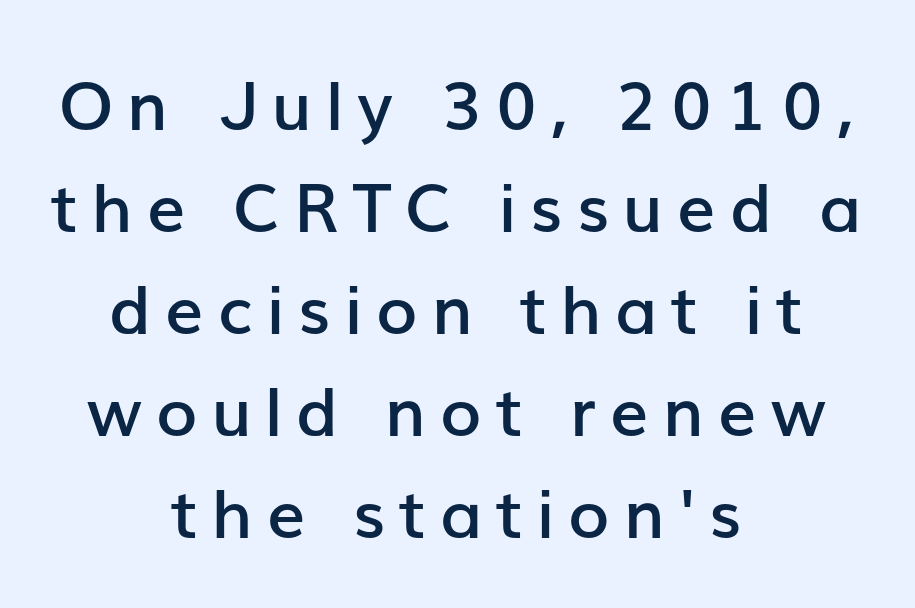
{"serif": "no", "italic": "no", "bold": "semi", "weight": "semibold", "width": "normal", "stroke_contrast": "low", "x_height": "medium", "monospaced": "no", "underline": "no", "align": "center", "line_spacing": "normal", "line_spacing_ratio": 1.5, "letter_spacing": "wide", "letter_spacing_em": 0.2, "glyph_px": 68}
